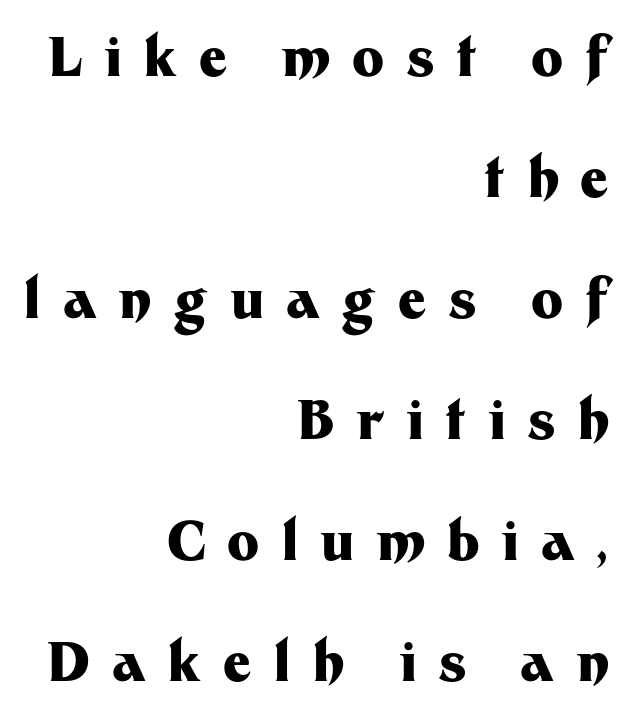
Q: Is the text bold? A: Yes.
Q: Is the text italic (slanted)? A: No, it is upright.
Q: Is the typeface a serif or a sans-serif typeface? A: Sans-serif.
Q: Is the text underlined? A: No.
Q: How is the paragraph aligned? A: Right-aligned.
Q: Is the spacing between letters normal or unusually wide? A: Unusually wide.
Q: Is the spacing between lines tight, normal or loose? A: Loose.
Q: Width (condensed, normal, or wide)? A: Normal.
Q: Stroke contrast? A: Medium.
Q: x-height? A: Medium.
Q: Monospaced? A: No.
